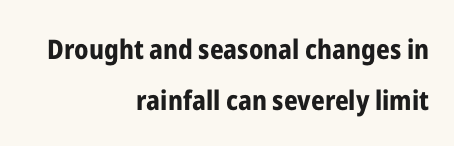
{"italic": "no", "bold": "yes", "underline": "no", "align": "right", "line_spacing_ratio": 1.89, "letter_spacing": "normal", "letter_spacing_em": 0.0, "glyph_px": 27}
